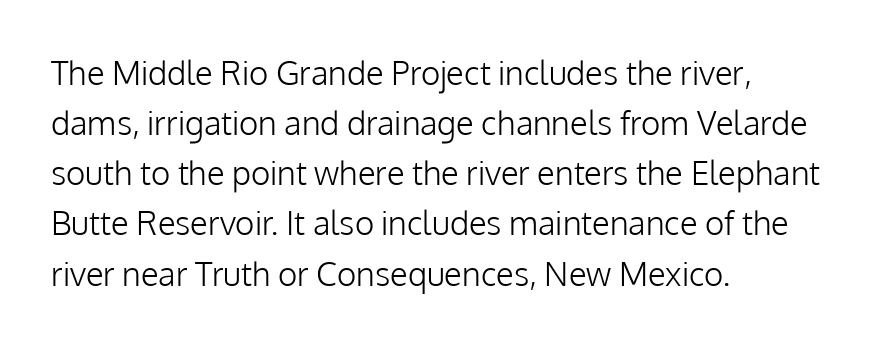
{"serif": "no", "italic": "no", "bold": "no", "weight": "light", "width": "normal", "stroke_contrast": "low", "x_height": "medium", "monospaced": "no", "underline": "no", "align": "left", "line_spacing": "normal", "line_spacing_ratio": 1.52, "letter_spacing": "normal", "letter_spacing_em": 0.0, "glyph_px": 33}
